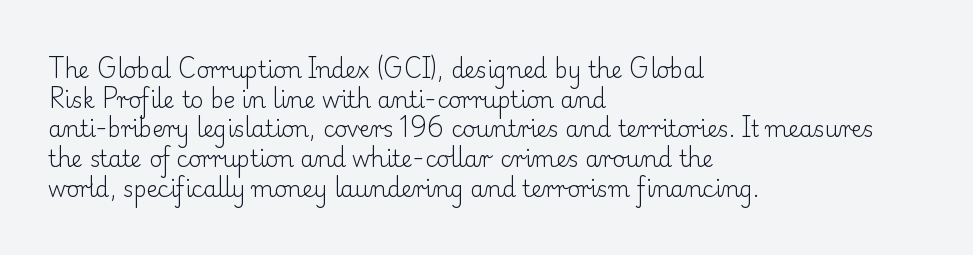
Unmarked baselines from the first word to the last. The designer left line spacing at the default. The rendering anchors every line to the left-hand side. The gaps between neighbouring characters are ordinary and unremarkable. The type sits square on the baseline with zero lean.
